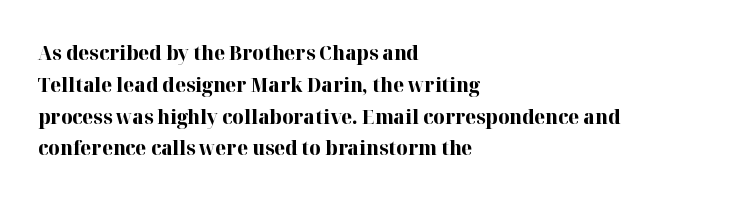
Upright lettering throughout. The foot of each line stays bare and open. Line spacing here is normal. The letters sit at their default tracking, neither squeezed nor spread. The setting favours the left margin, as ordinary paragraphs usually do. These words are printed bold, with thick strokes throughout.
